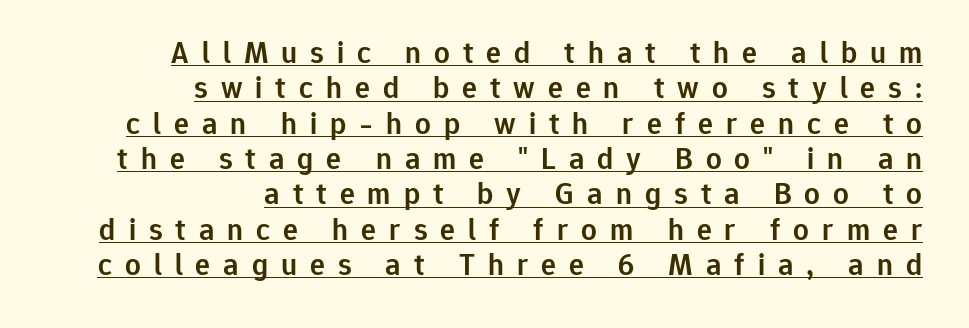
The image shows 31 px semibold sans-serif type, upright; set right-aligned, tight line spacing (1.14x), unusually wide letter spacing (+0.42 em), underlined; low stroke contrast and a medium x-height.
